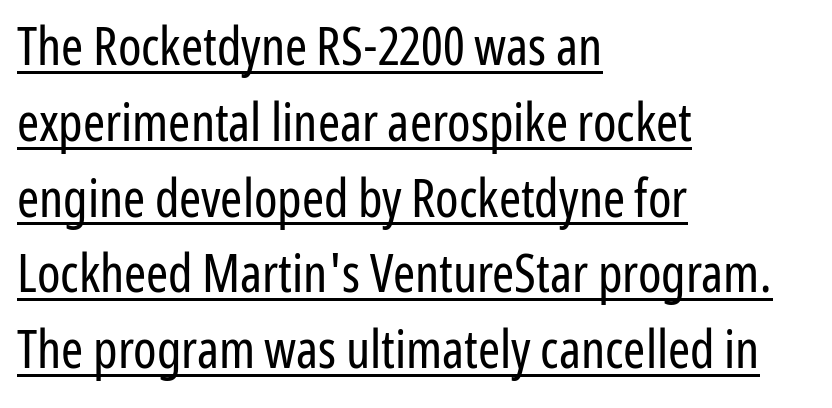
The image shows 53 px regular-weight, condensed sans-serif type, upright; set left-aligned, normal line spacing (1.43x), normal letter spacing, underlined; low stroke contrast and a medium x-height.
